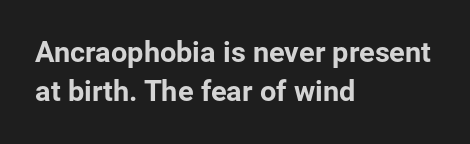
The image shows 29 px sans-serif type, upright; set left-aligned, normal line spacing (1.34x), normal letter spacing, not underlined; low stroke contrast and a medium x-height.
